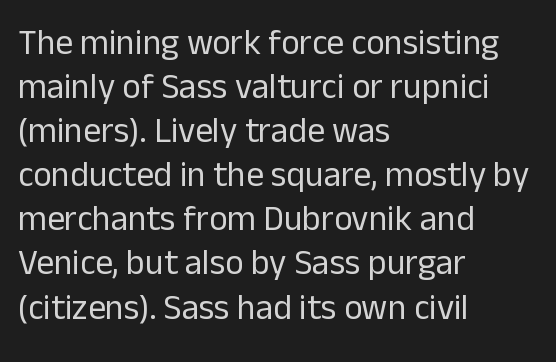
{"serif": "no", "italic": "no", "bold": "no", "weight": "regular", "width": "normal", "stroke_contrast": "low", "x_height": "medium", "monospaced": "no", "underline": "no", "align": "left", "line_spacing": "normal", "line_spacing_ratio": 1.26, "letter_spacing": "normal", "letter_spacing_em": 0.0, "glyph_px": 35}
